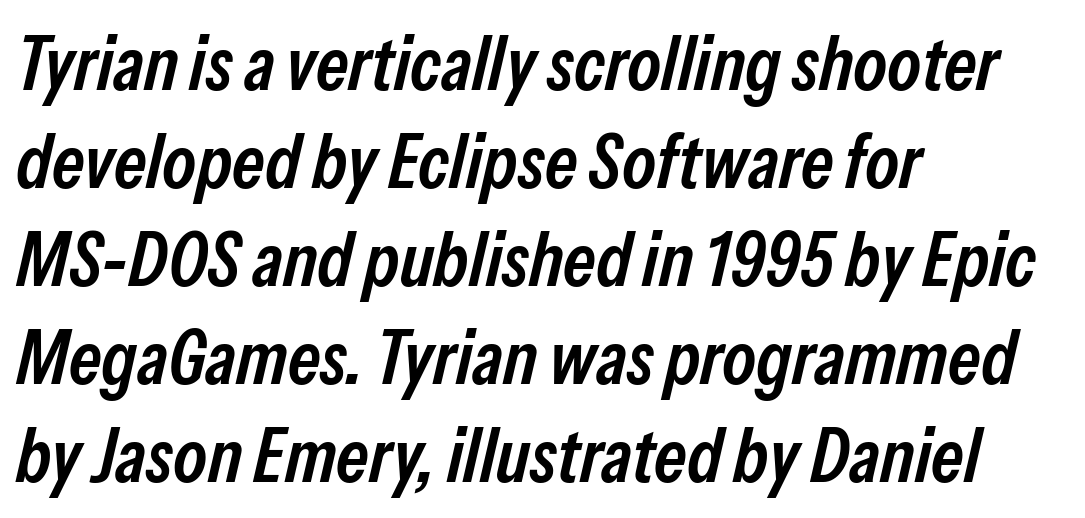
Q: Is the text bold? A: Semi-bold.
Q: Is the text italic (slanted)? A: Yes, it leans right by about 13 degrees.
Q: Is the text underlined? A: No.
Q: How is the paragraph aligned? A: Left-aligned.
Q: Is the spacing between letters normal or unusually wide? A: Normal.
Q: Is the spacing between lines tight, normal or loose? A: Normal.
Q: Width (condensed, normal, or wide)? A: Condensed.
Q: Stroke contrast? A: Low.
Q: x-height? A: Medium.
Q: Monospaced? A: No.
